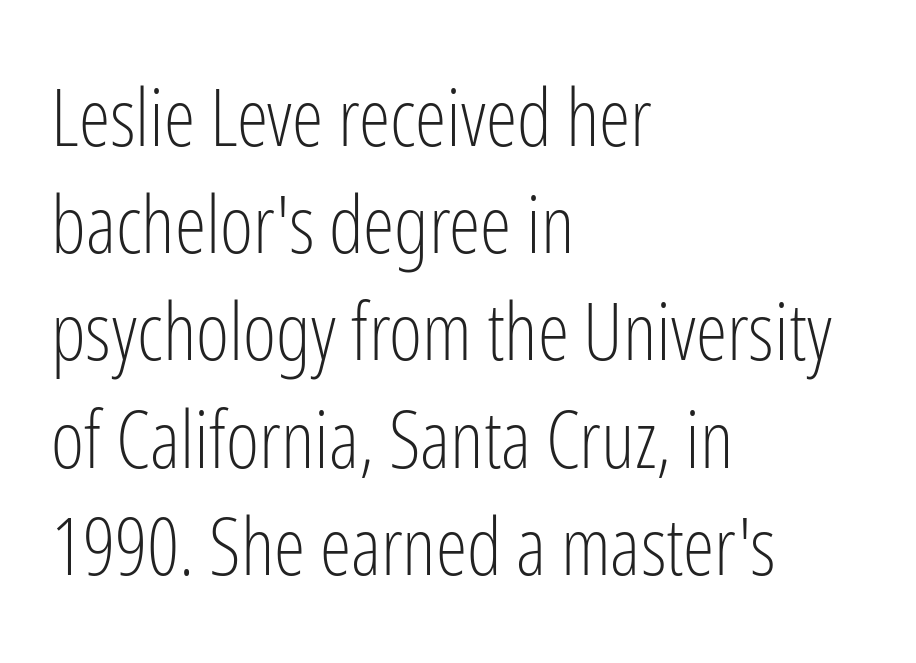
{"serif": "no", "italic": "no", "bold": "no", "weight": "light", "width": "condensed", "stroke_contrast": "low", "x_height": "medium", "monospaced": "no", "underline": "no", "align": "left", "line_spacing": "normal", "line_spacing_ratio": 1.34, "letter_spacing": "normal", "letter_spacing_em": 0.0, "glyph_px": 80}
